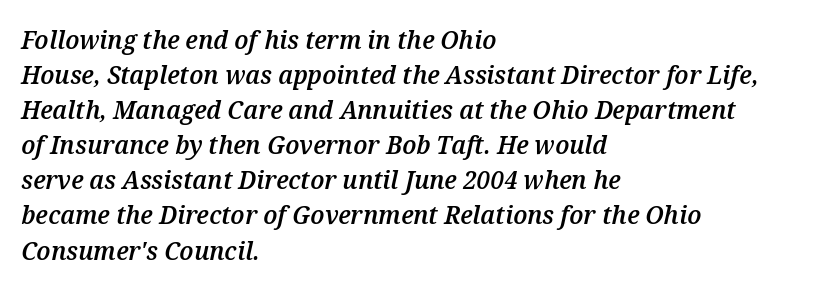
{"italic": "yes", "lean": "right", "slant_degrees": 12, "bold": "semi", "underline": "no", "align": "left", "line_spacing": "normal", "line_spacing_ratio": 1.35, "letter_spacing": "normal", "letter_spacing_em": 0.0, "glyph_px": 26}
